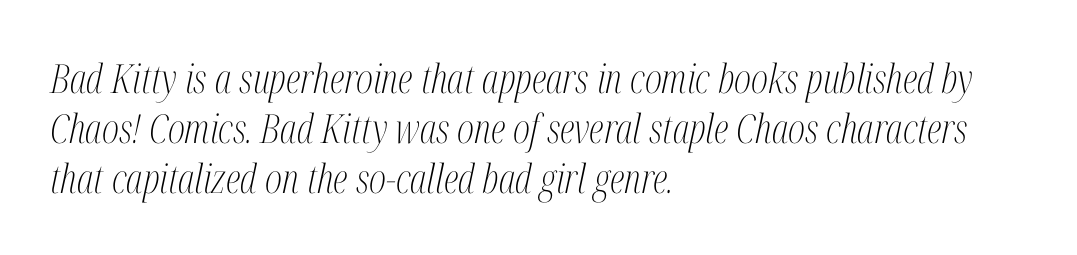
The image shows 40 px light, condensed serif type, italic (leaning right); set left-aligned, normal line spacing (1.25x), normal letter spacing, not underlined; medium stroke contrast and a medium x-height.
